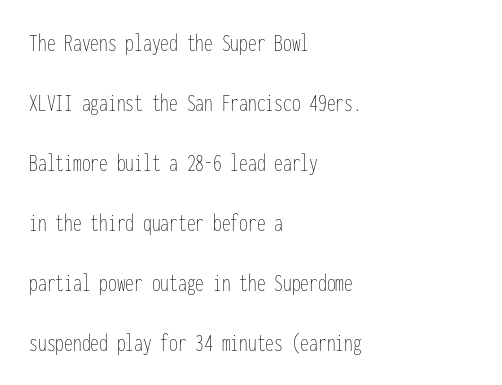
{"italic": "no", "bold": "no", "underline": "no", "align": "left", "line_spacing": "loose", "line_spacing_ratio": 2.4, "letter_spacing": "normal", "letter_spacing_em": 0.0, "glyph_px": 25}
